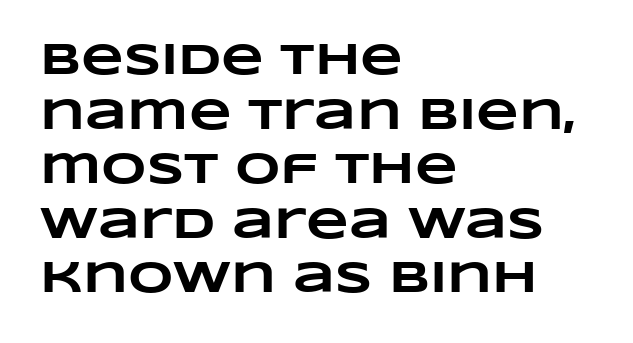
{"bold": "yes", "weight": "heavy", "width": "wide", "stroke_contrast": "low", "x_height": "large", "monospaced": "no", "underline": "no", "align": "left", "line_spacing_ratio": 1.24, "letter_spacing": "normal", "letter_spacing_em": 0.0, "glyph_px": 44}
